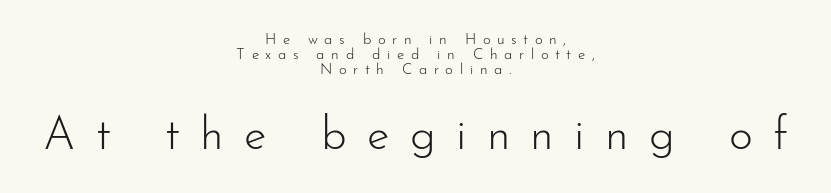
Q: Is the text bold? A: No.
Q: Is the text italic (slanted)? A: No, it is upright.
Q: Is the typeface a serif or a sans-serif typeface? A: Sans-serif.
Q: Is the text underlined? A: No.
Q: How is the paragraph aligned? A: Centered.
Q: Is the spacing between letters normal or unusually wide? A: Unusually wide.
Q: Is the spacing between lines tight, normal or loose? A: Tight.
Q: Which block of text is set in a larger size, the first (top) or the second (bottom)? A: The second (bottom) one.
Q: Width (condensed, normal, or wide)? A: Normal.
Q: Stroke contrast? A: Low.
Q: x-height? A: Small.
Q: Monospaced? A: No.
